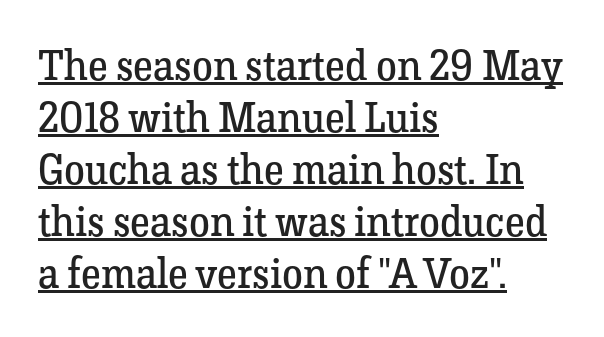
The image shows 42 px regular-weight serif type, upright; set left-aligned, line spacing 1.24x, normal letter spacing, underlined; low stroke contrast and a medium x-height.
